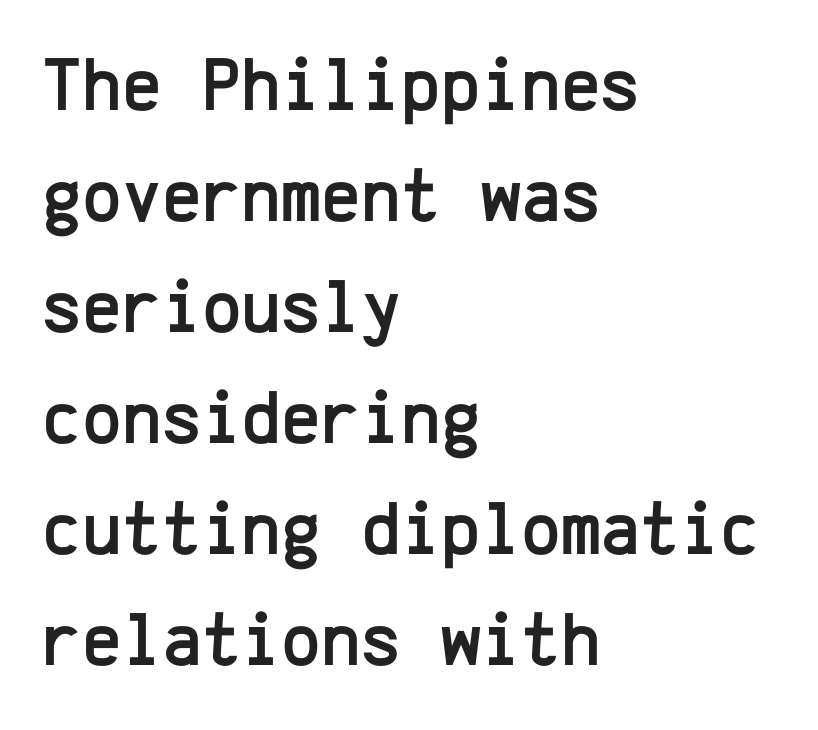
{"serif": "no", "italic": "no", "width": "normal", "stroke_contrast": "low", "x_height": "medium", "monospaced": "yes", "underline": "no", "align": "left", "line_spacing": "normal", "line_spacing_ratio": 1.46, "letter_spacing": "normal", "letter_spacing_em": 0.0, "glyph_px": 76}
